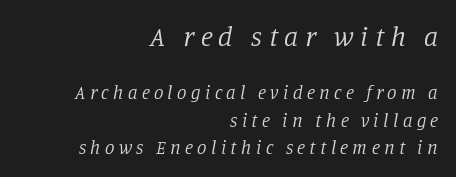
The image shows 28 px regular-weight serif type, italic (leaning right); set right-aligned, normal line spacing (1.43x), unusually wide letter spacing (+0.23 em), not underlined; the first (top) block is 1.47x larger; low stroke contrast and a large x-height.
